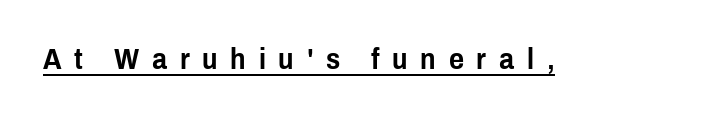
{"serif": "no", "italic": "no", "width": "condensed", "stroke_contrast": "low", "x_height": "medium", "monospaced": "no", "underline": "yes", "letter_spacing": "wide", "letter_spacing_em": 0.44, "glyph_px": 29}
